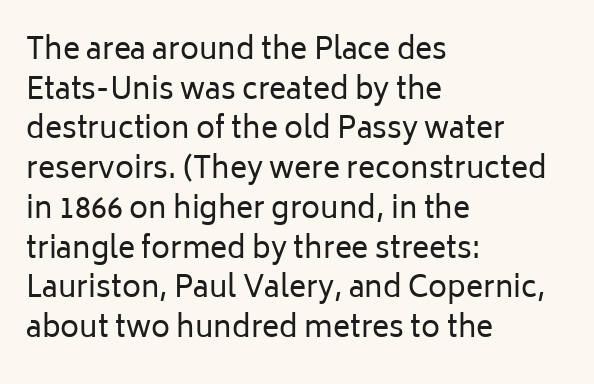
Look at the bottom of the vertical strokes: they stop flat, with no serifs. The letterforms sit shoulder to shoulder at normal distance. A classic flush-left, rag-right setting is used for this passage. Any mark beneath the type? The region is blank. Evenly set lines give the paragraph a standard silhouette.
